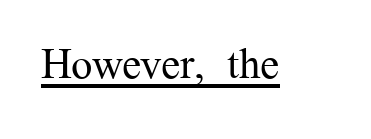
{"serif": "yes", "italic": "no", "bold": "no", "weight": "regular", "width": "normal", "stroke_contrast": "medium", "x_height": "medium", "monospaced": "no", "underline": "yes", "letter_spacing": "normal", "letter_spacing_em": 0.0, "glyph_px": 43}
